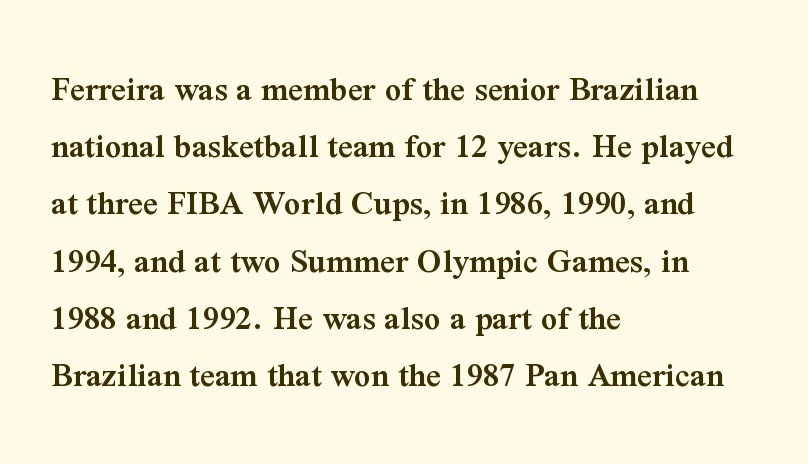
The image shows 36 px semibold serif type, upright; set left-aligned, normal line spacing (1.59x), normal letter spacing, not underlined; medium stroke contrast and a medium x-height.
